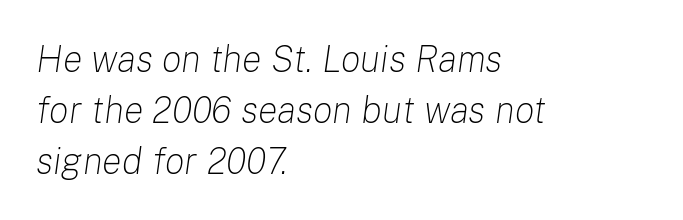
{"italic": "yes", "lean": "right", "slant_degrees": 8, "bold": "no", "weight": "light", "width": "normal", "stroke_contrast": "low", "x_height": "medium", "monospaced": "no", "underline": "no", "align": "left", "line_spacing": "normal", "line_spacing_ratio": 1.38, "letter_spacing": "normal", "letter_spacing_em": 0.0, "glyph_px": 37}
